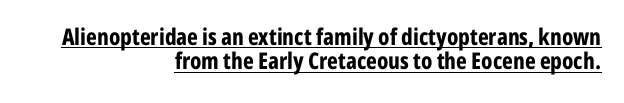
What weight is shown? A full bold with thick strokes. This is the regular roman posture of the typeface. You can see a thin bar hugging the bottom of the glyphs. Compared with a flush-left layout, this one pins lines to the opposite, right side. This sample trades vertical openness for compactness between lines. This rendering leaves character spacing at its baseline value.
